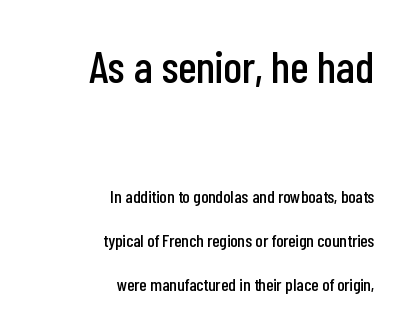
{"serif": "no", "italic": "no", "width": "condensed", "stroke_contrast": "low", "x_height": "medium", "monospaced": "no", "underline": "no", "align": "right", "line_spacing": "loose", "line_spacing_ratio": 2.46, "letter_spacing": "normal", "letter_spacing_em": 0.0, "larger_block": "first", "size_ratio": 2.5, "glyph_px": 45}
